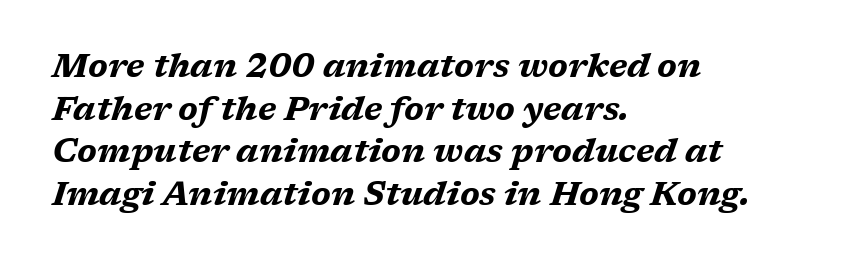
Q: Is the text bold? A: Yes.
Q: Is the text italic (slanted)? A: Yes, it leans right by about 17 degrees.
Q: Is the text underlined? A: No.
Q: How is the paragraph aligned? A: Left-aligned.
Q: Is the spacing between letters normal or unusually wide? A: Normal.
Q: Is the spacing between lines tight, normal or loose? A: Normal.
Q: Width (condensed, normal, or wide)? A: Wide.
Q: Stroke contrast? A: Medium.
Q: x-height? A: Medium.
Q: Monospaced? A: No.
